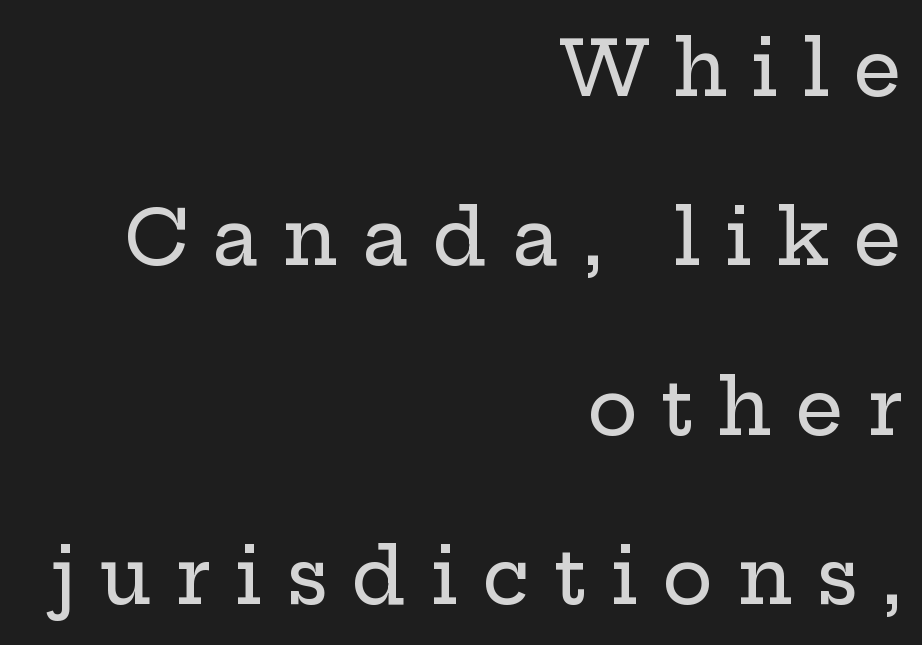
Tracking value appears strongly positive — letters spread wide. Notice the wide empty band between every row — that's loose leading. Decoration check: the copy has no underline. Italic? Not at all — the glyphs are vertical. The lines in this sample share a right terminus and differ only in where they begin.
